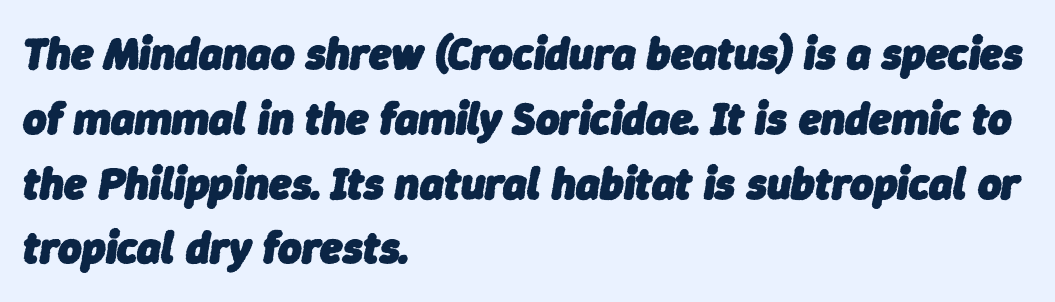
Q: Is the text bold? A: Yes.
Q: Is the text italic (slanted)? A: Yes, it leans right by about 9 degrees.
Q: Is the text underlined? A: No.
Q: How is the paragraph aligned? A: Left-aligned.
Q: Is the spacing between letters normal or unusually wide? A: Normal.
Q: Is the spacing between lines tight, normal or loose? A: Normal.
Q: Width (condensed, normal, or wide)? A: Normal.
Q: Stroke contrast? A: Low.
Q: x-height? A: Medium.
Q: Monospaced? A: No.
